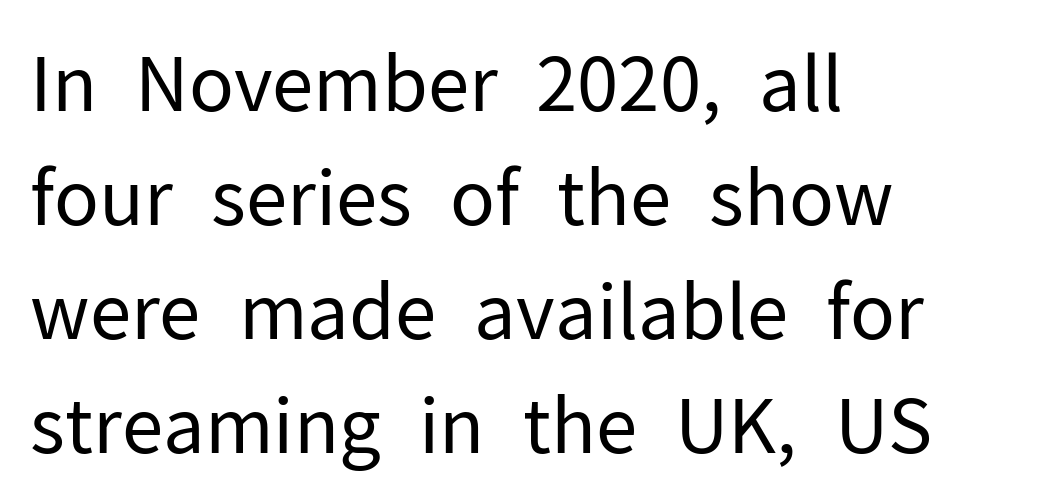
{"serif": "no", "italic": "no", "bold": "no", "weight": "regular", "width": "normal", "stroke_contrast": "low", "x_height": "medium", "monospaced": "no", "underline": "no", "align": "left", "line_spacing": "normal", "line_spacing_ratio": 1.5, "letter_spacing": "normal", "letter_spacing_em": 0.0, "glyph_px": 76}
